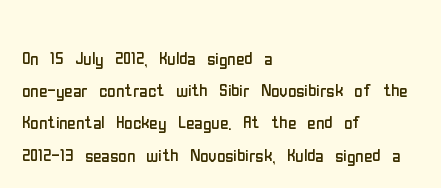
Q: Is the text bold? A: No.
Q: Is the text italic (slanted)? A: No, it is upright.
Q: Is the text underlined? A: No.
Q: How is the paragraph aligned? A: Left-aligned.
Q: Is the spacing between letters normal or unusually wide? A: Normal.
Q: Is the spacing between lines tight, normal or loose? A: Normal.
